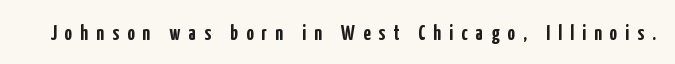
The image shows 21 px bold type, upright; set unusually wide letter spacing (+0.39 em), not underlined.
